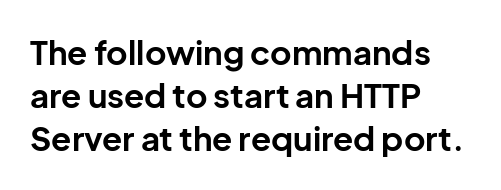
{"serif": "no", "italic": "no", "bold": "yes", "weight": "bold", "width": "normal", "stroke_contrast": "low", "x_height": "medium", "monospaced": "no", "underline": "no", "align": "left", "line_spacing": "normal", "line_spacing_ratio": 1.31, "letter_spacing": "normal", "letter_spacing_em": 0.0, "glyph_px": 33}
